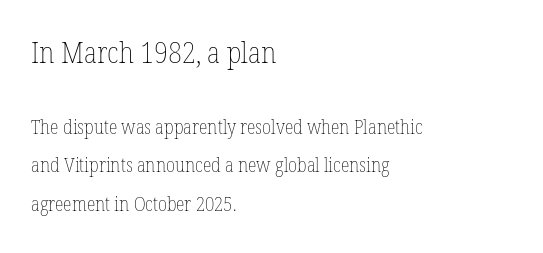
You could not count columns in this text — the font is proportionally spaced. A light-to-regular cut is what we see here. The strip under each line holds only bare page. Visually the block forms a straight wall on the left and a jagged coastline on the right.
